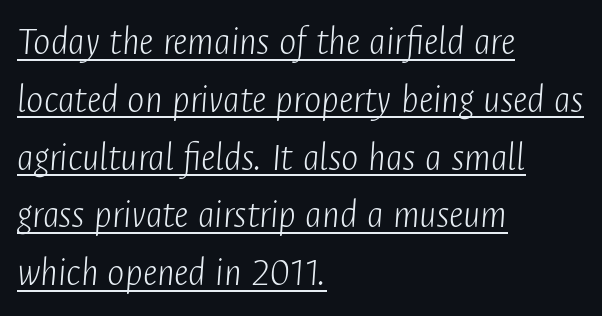
{"italic": "yes", "lean": "right", "slant_degrees": 4, "bold": "no", "weight": "light", "width": "condensed", "stroke_contrast": "low", "x_height": "medium", "monospaced": "no", "underline": "yes", "align": "left", "line_spacing": "normal", "line_spacing_ratio": 1.41, "letter_spacing": "normal", "letter_spacing_em": 0.0, "glyph_px": 41}
